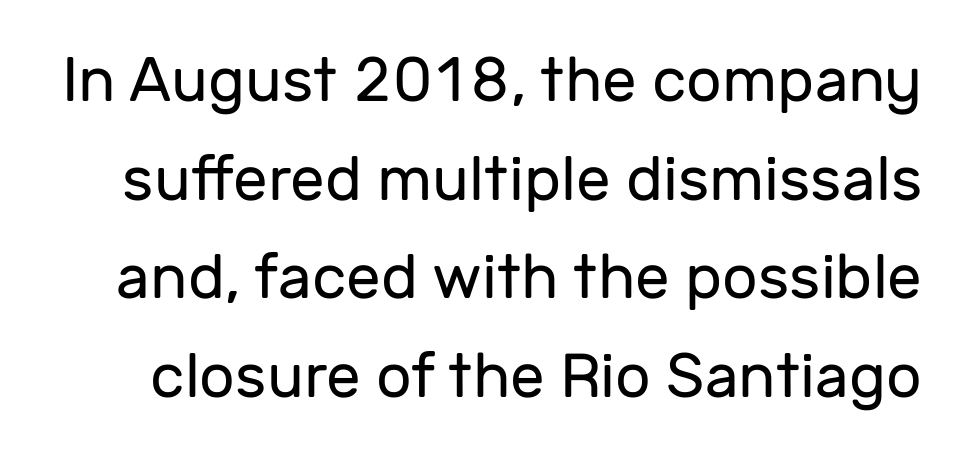
{"serif": "no", "italic": "no", "bold": "no", "weight": "regular", "width": "normal", "stroke_contrast": "low", "x_height": "medium", "monospaced": "no", "underline": "no", "line_spacing": "normal", "line_spacing_ratio": 1.59, "letter_spacing": "normal", "letter_spacing_em": 0.0, "glyph_px": 62}
